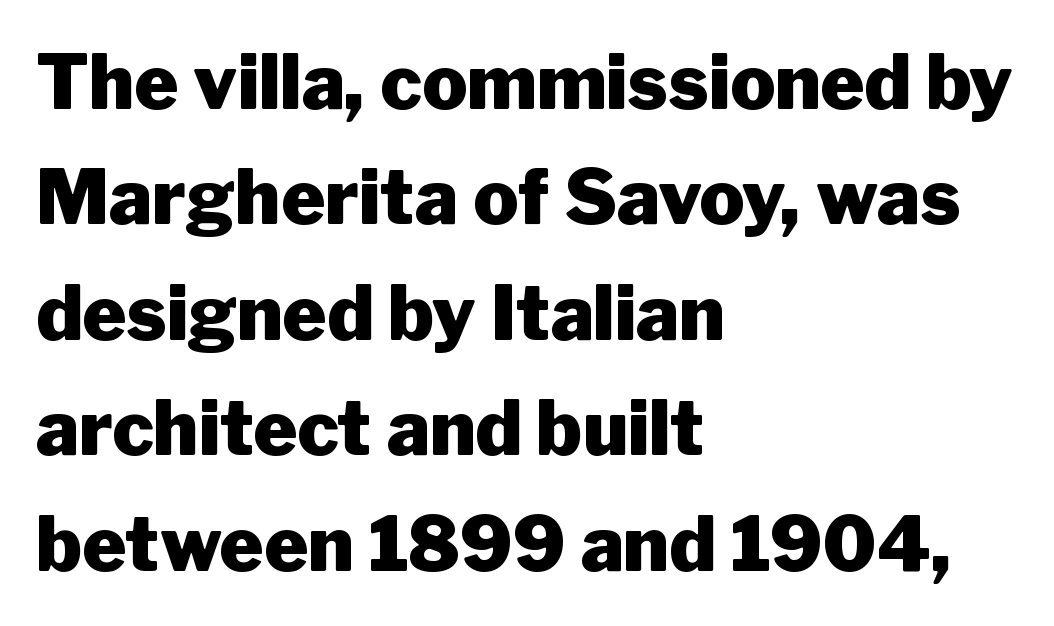
The image shows 75 px heavy sans-serif type, upright; set left-aligned, normal line spacing (1.54x), normal letter spacing, not underlined; low stroke contrast and a medium x-height.
